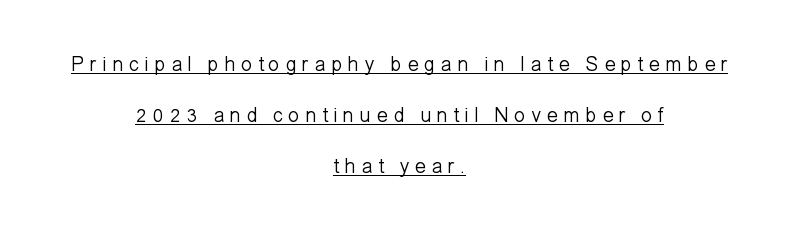
{"italic": "no", "bold": "no", "underline": "yes", "align": "center", "line_spacing": "loose", "line_spacing_ratio": 2.43, "letter_spacing": "wide", "letter_spacing_em": 0.24, "glyph_px": 21}
